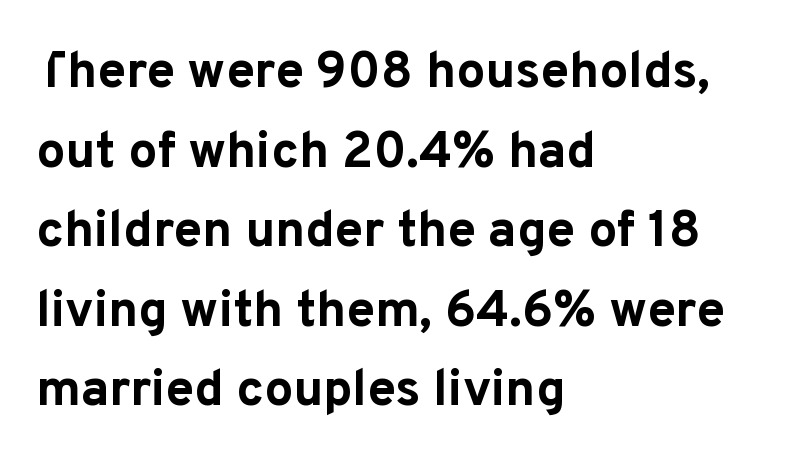
Looks like regular typesetting: each glyph gets only the width it needs. The text was rendered using a sans face with plain stroke endings. These lines sit exactly where default settings would place them. The space directly below the letters is spotless. Line beginnings align vertically; line endings do not. These words are printed bold, with thick strokes throughout.
